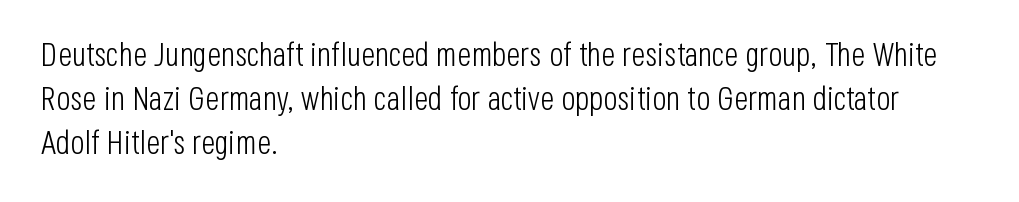
The image shows 33 px light, condensed sans-serif type, upright; set left-aligned, normal line spacing (1.34x), normal letter spacing, not underlined; low stroke contrast and a large x-height.
